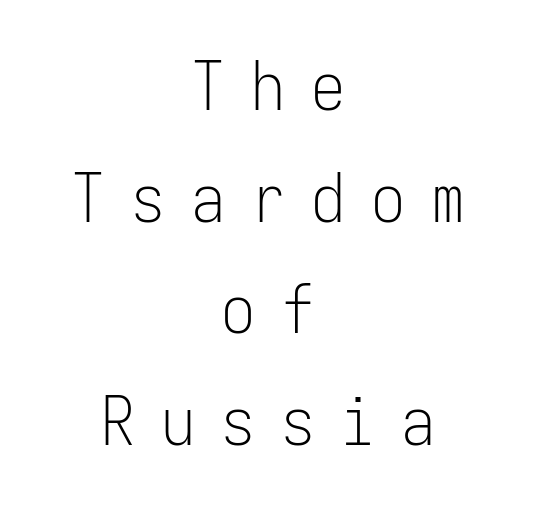
The image shows 68 px light, condensed sans-serif type, upright, monospaced; set centered, normal line spacing (1.64x), unusually wide letter spacing (+0.38 em), not underlined; low stroke contrast and a medium x-height.
